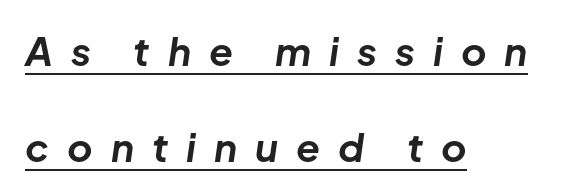
{"italic": "yes", "lean": "right", "slant_degrees": 8, "bold": "yes", "weight": "bold", "width": "normal", "stroke_contrast": "low", "x_height": "medium", "monospaced": "no", "underline": "yes", "align": "left", "line_spacing": "loose", "line_spacing_ratio": 2.46, "letter_spacing": "wide", "letter_spacing_em": 0.46, "glyph_px": 39}
